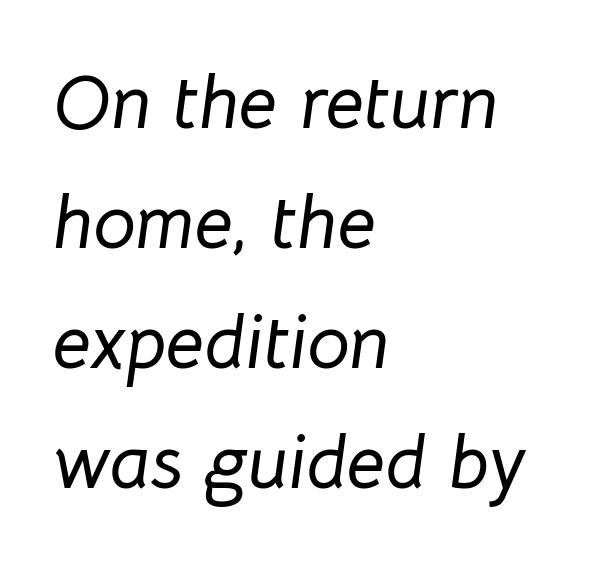
The image shows 76 px text type, italic (leaning right); set left-aligned, normal line spacing (1.58x), normal letter spacing, not underlined; low stroke contrast and a medium x-height.
